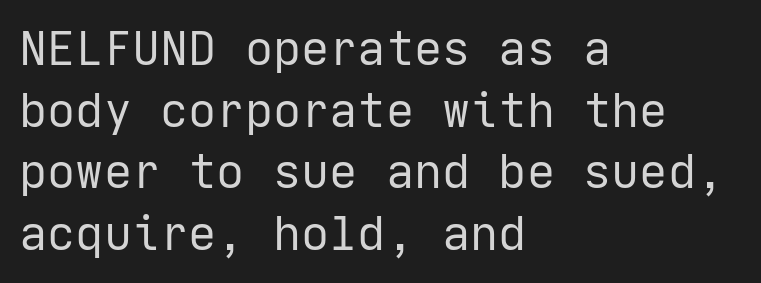
Q: Is the text bold? A: No.
Q: Is the text italic (slanted)? A: No, it is upright.
Q: Is the typeface a serif or a sans-serif typeface? A: Sans-serif.
Q: Is the text underlined? A: No.
Q: How is the paragraph aligned? A: Left-aligned.
Q: Is the spacing between letters normal or unusually wide? A: Normal.
Q: Is the spacing between lines tight, normal or loose? A: Normal.
Q: Width (condensed, normal, or wide)? A: Normal.
Q: Stroke contrast? A: Low.
Q: x-height? A: Medium.
